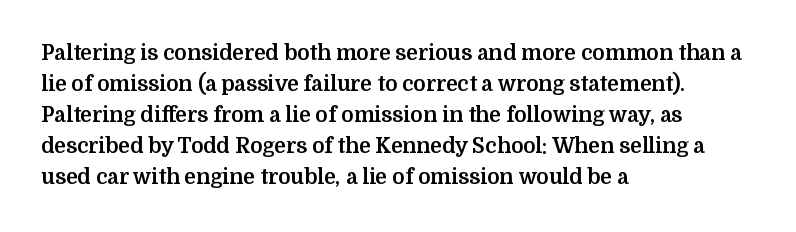
{"italic": "no", "bold": "yes", "underline": "no", "align": "left", "line_spacing": "normal", "line_spacing_ratio": 1.48, "letter_spacing": "normal", "letter_spacing_em": 0.0, "glyph_px": 21}
